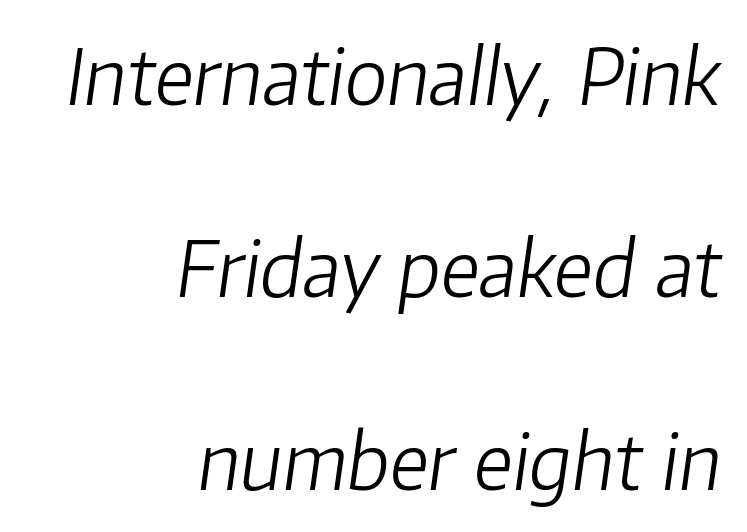
{"italic": "yes", "lean": "right", "slant_degrees": 8, "bold": "no", "weight": "light", "width": "normal", "stroke_contrast": "low", "x_height": "medium", "monospaced": "no", "underline": "no", "align": "right", "line_spacing": "loose", "line_spacing_ratio": 2.5, "letter_spacing": "normal", "letter_spacing_em": 0.0, "glyph_px": 77}
